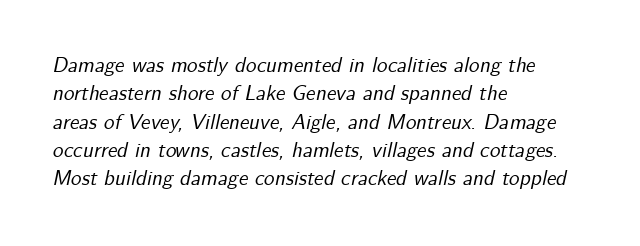
{"italic": "yes", "lean": "right", "slant_degrees": 12, "underline": "no", "align": "left", "line_spacing": "normal", "line_spacing_ratio": 1.35, "letter_spacing": "normal", "letter_spacing_em": 0.0, "glyph_px": 21}
